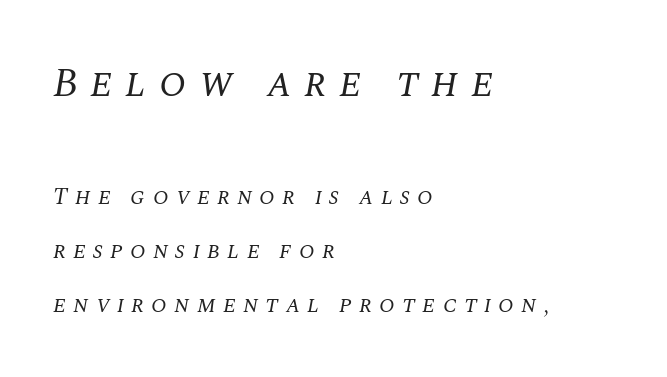
The image shows 40 px regular-weight serif type, italic (leaning right); set left-aligned, loose line spacing (2.35x), unusually wide letter spacing (+0.31 em), not underlined; the first (top) block is 1.74x larger; medium stroke contrast and a large x-height.
